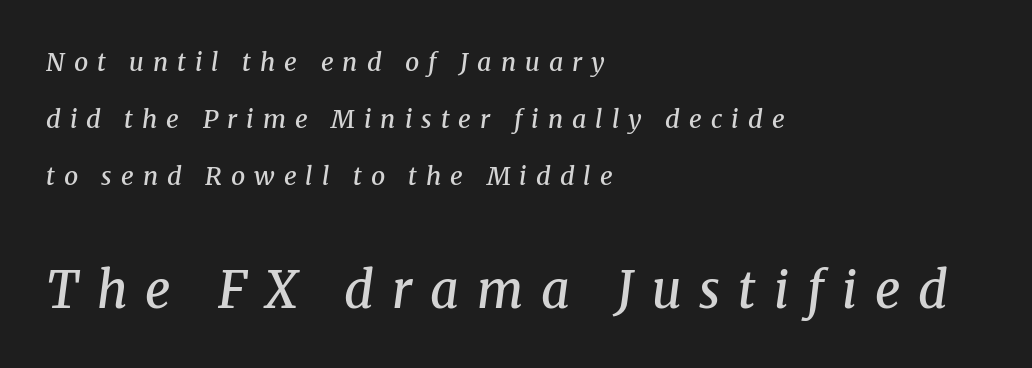
The image shows 50 px semibold serif type, italic (leaning right); set left-aligned, loose line spacing (2.29x), unusually wide letter spacing (+0.36 em), not underlined; the second (bottom) block is 2.0x larger; medium stroke contrast and a medium x-height.
